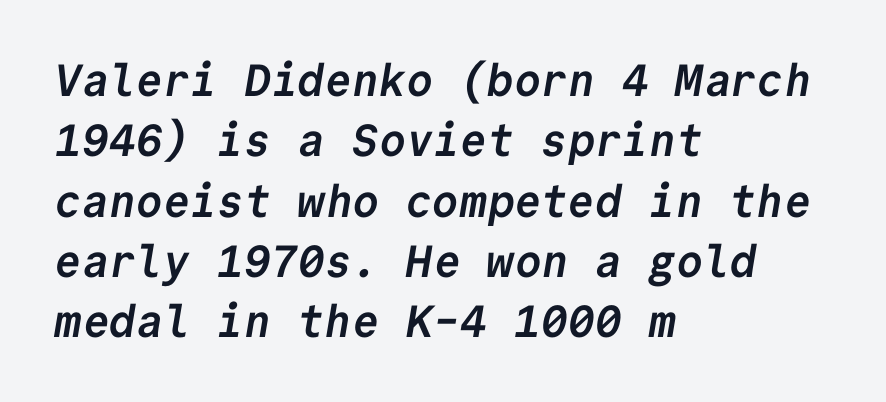
{"serif": "no", "bold": "yes", "weight": "semibold", "width": "normal", "stroke_contrast": "low", "x_height": "medium", "monospaced": "yes", "underline": "no", "align": "left", "line_spacing": "normal", "line_spacing_ratio": 1.34, "letter_spacing": "normal", "letter_spacing_em": 0.0, "glyph_px": 45}
